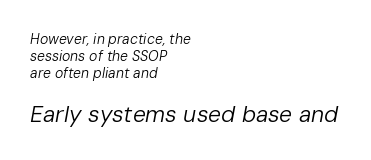
Q: Is the text bold? A: No.
Q: Is the text italic (slanted)? A: Yes, it leans right by about 10 degrees.
Q: Is the text underlined? A: No.
Q: How is the paragraph aligned? A: Left-aligned.
Q: Is the spacing between letters normal or unusually wide? A: Normal.
Q: Which block of text is set in a larger size, the first (top) or the second (bottom)? A: The second (bottom) one.
